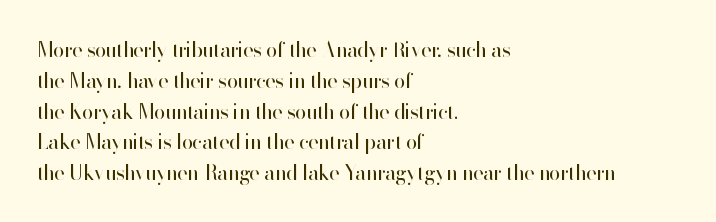
Unmarked baselines from the first word to the last. Between one letter and the next there's only the usual sliver of space. Left-aligned paragraph, ragged on the right. Compared with typical paragraphs, the rows here are spaced about the same. It's the straight-up-and-down kind of type.
